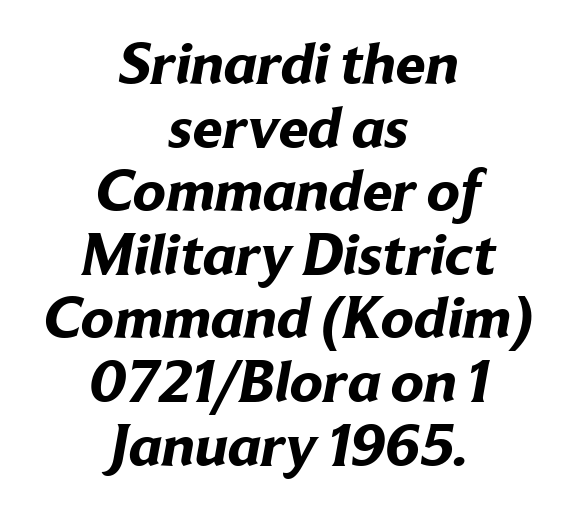
Students, this is bold: see how much ink each stroke carries. Bare-footed words on every line. Every row of glyphs is offset so its center matches the block's center. You could barely slide anything between these rows. Regarding serifs, this sample does without them. Character widths vary here, with narrow letters taking less room than wide ones.
